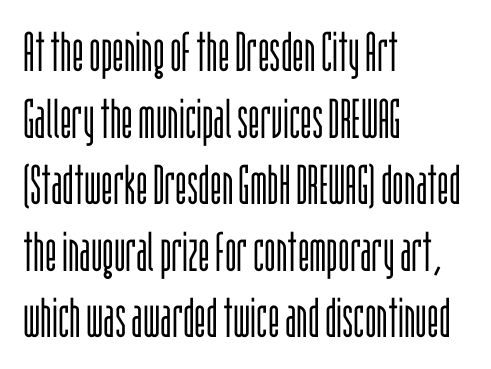
In terms of letterspacing, this is plain default setting. The rendering anchors every line to the left-hand side. Designer's note — italics off, roman on. Bare-footed words on every line. Here the designer chose a conventional face with non-uniform glyph widths.
